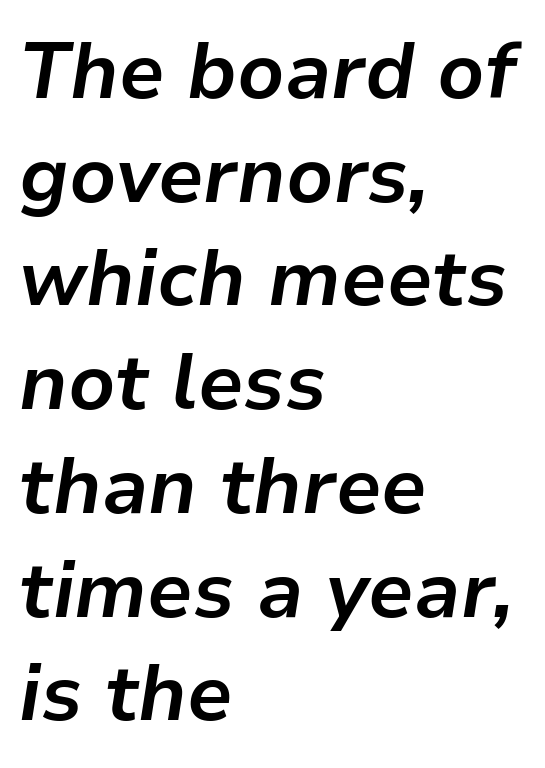
Q: Is the text bold? A: Yes.
Q: Is the text italic (slanted)? A: Yes, it leans right by about 9 degrees.
Q: Is the text underlined? A: No.
Q: How is the paragraph aligned? A: Left-aligned.
Q: Is the spacing between letters normal or unusually wide? A: Normal.
Q: Is the spacing between lines tight, normal or loose? A: Normal.
Q: Width (condensed, normal, or wide)? A: Normal.
Q: Stroke contrast? A: Low.
Q: x-height? A: Medium.
Q: Monospaced? A: No.
